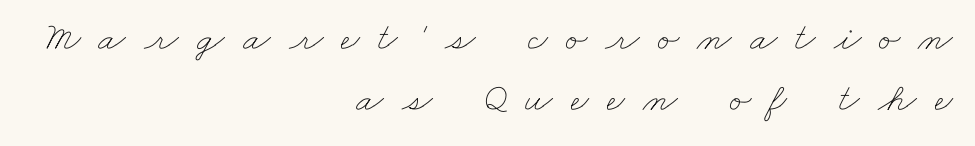
Each word looks stretched out because of the extra space between its letters. No chunkiness to these letters — they're not bold. Interline gaps are of average width in this sample. Where is the straight margin? On the right. Think of a printed novel: that variable character pitch is what you see here.
